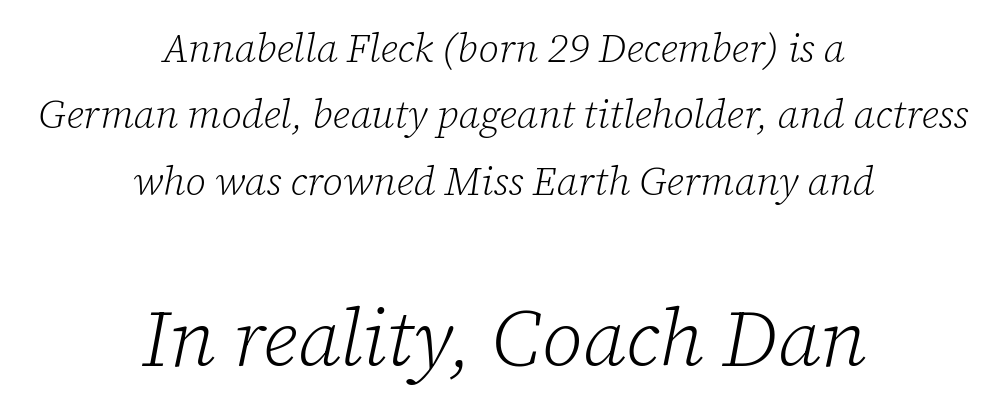
The image shows 80 px light serif type, italic (leaning right); set centered, normal line spacing (1.66x), normal letter spacing, not underlined; the second (bottom) block is 2.0x larger; low stroke contrast and a medium x-height.
